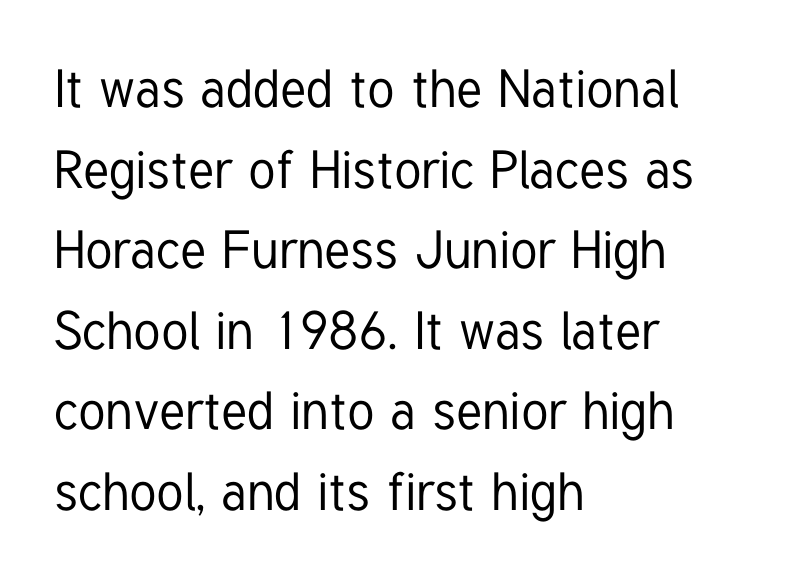
Observe the ordinary spacing: letters are neighbours, not strangers. When letters stand straight like this, we call the style roman or upright. The strip under each line holds only bare page. If you drew a ruler down the left edge, every line would touch it.
